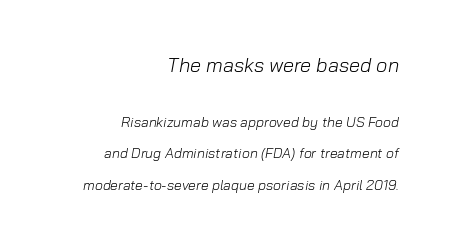
The image shows 20 px text type, italic (leaning right); set right-aligned, loose line spacing (2.25x), normal letter spacing, not underlined; the first (top) block is 1.43x larger.
